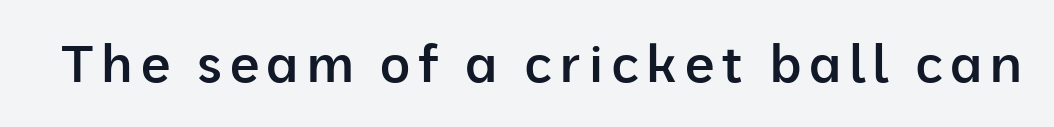
Q: Is the text bold? A: Semi-bold.
Q: Is the text italic (slanted)? A: No, it is upright.
Q: Is the typeface a serif or a sans-serif typeface? A: Sans-serif.
Q: Is the text underlined? A: No.
Q: Width (condensed, normal, or wide)? A: Normal.
Q: Stroke contrast? A: Low.
Q: x-height? A: Medium.
Q: Monospaced? A: No.
